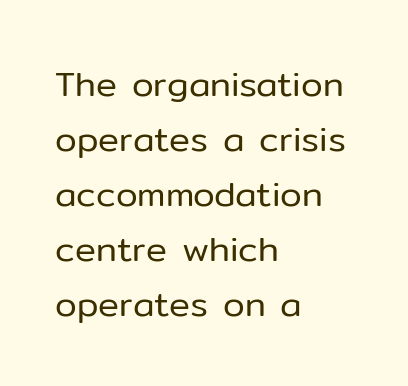
{"serif": "no", "italic": "no", "bold": "no", "weight": "regular", "width": "normal", "stroke_contrast": "low", "x_height": "medium", "monospaced": "no", "underline": "no", "align": "left", "line_spacing": "normal", "line_spacing_ratio": 1.57, "letter_spacing": "normal", "letter_spacing_em": 0.0, "glyph_px": 35}
